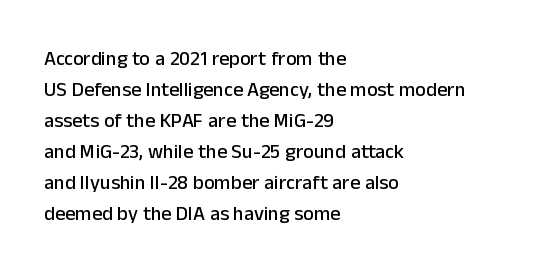
The image shows 20 px text type, upright; set left-aligned, normal line spacing (1.55x), normal letter spacing, not underlined.
